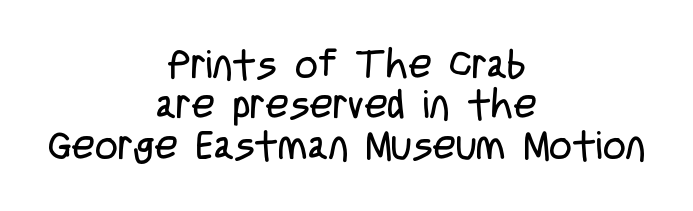
What stands out about the letter spacing? Nothing — it is the standard amount. Very little white space separates one row of letters from the next. When letters stand straight like this, we call the style roman or upright. Underlining? Definitely not there. Vertical stems look standard width or narrower in stroke.
